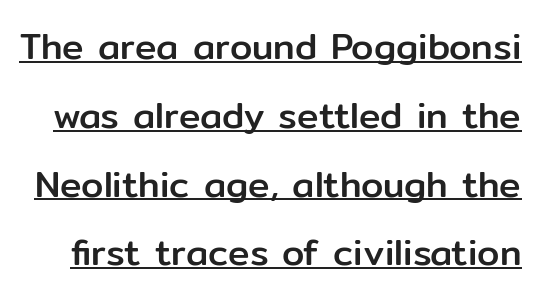
{"serif": "no", "italic": "no", "width": "normal", "stroke_contrast": "low", "x_height": "medium", "monospaced": "no", "underline": "yes", "line_spacing": "loose", "line_spacing_ratio": 1.91, "letter_spacing": "normal", "letter_spacing_em": 0.0, "glyph_px": 36}
